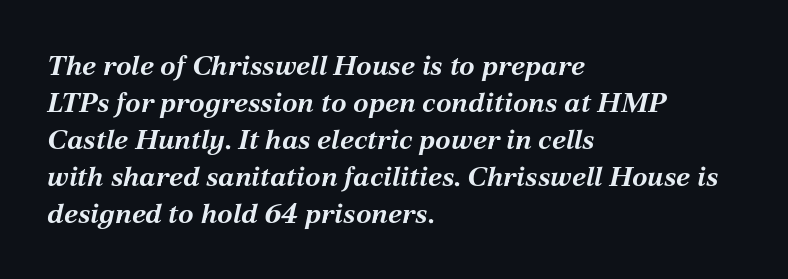
{"italic": "yes", "lean": "right", "slant_degrees": 12, "bold": "yes", "weight": "bold", "width": "normal", "stroke_contrast": "medium", "x_height": "medium", "monospaced": "no", "underline": "no", "align": "left", "line_spacing": "normal", "line_spacing_ratio": 1.32, "letter_spacing": "normal", "letter_spacing_em": 0.0, "glyph_px": 28}
